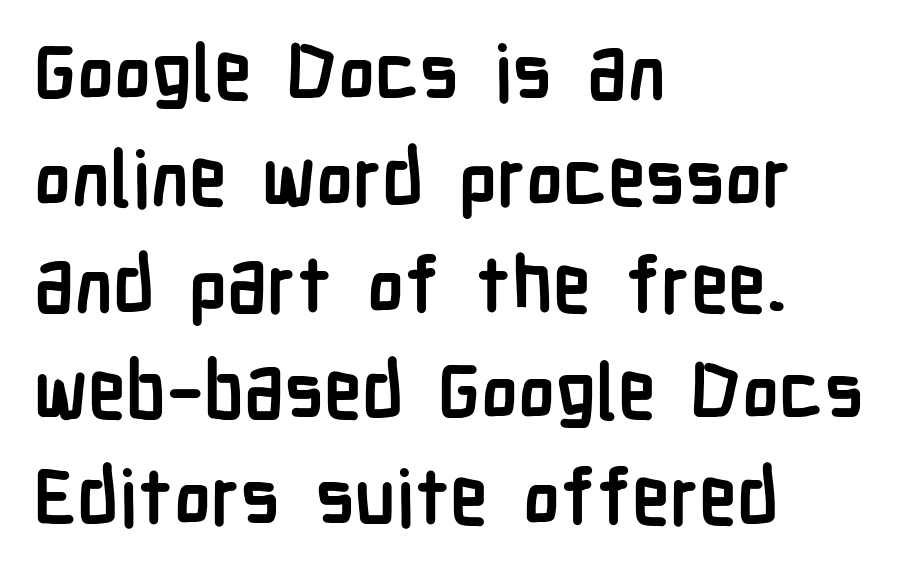
{"serif": "no", "italic": "no", "bold": "yes", "weight": "semibold", "width": "condensed", "stroke_contrast": "low", "x_height": "medium", "monospaced": "no", "underline": "no", "align": "left", "line_spacing": "normal", "line_spacing_ratio": 1.38, "letter_spacing": "normal", "letter_spacing_em": 0.0, "glyph_px": 77}
